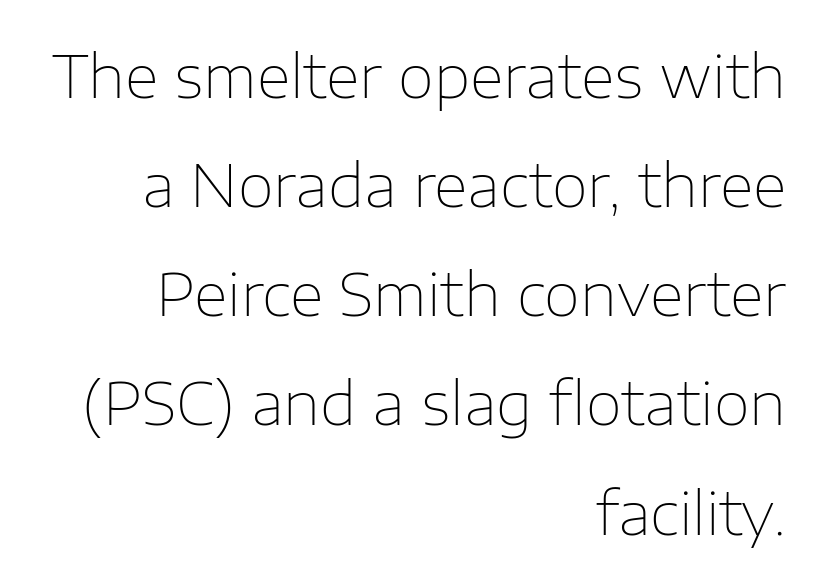
{"serif": "no", "italic": "no", "bold": "no", "weight": "thin", "width": "normal", "stroke_contrast": "low", "x_height": "medium", "monospaced": "no", "underline": "no", "align": "right", "line_spacing_ratio": 1.85, "letter_spacing": "normal", "letter_spacing_em": 0.0, "glyph_px": 59}
